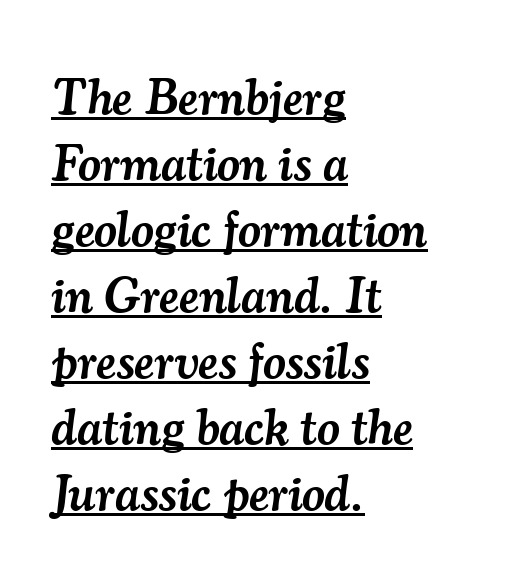
Q: Is the text bold? A: Semi-bold.
Q: Is the text italic (slanted)? A: Yes, it leans right by about 7 degrees.
Q: Is the typeface a serif or a sans-serif typeface? A: Serif.
Q: Is the text underlined? A: Yes.
Q: How is the paragraph aligned? A: Left-aligned.
Q: Is the spacing between letters normal or unusually wide? A: Normal.
Q: Is the spacing between lines tight, normal or loose? A: Normal.
Q: Width (condensed, normal, or wide)? A: Normal.
Q: Stroke contrast? A: Medium.
Q: x-height? A: Small.
Q: Monospaced? A: No.
